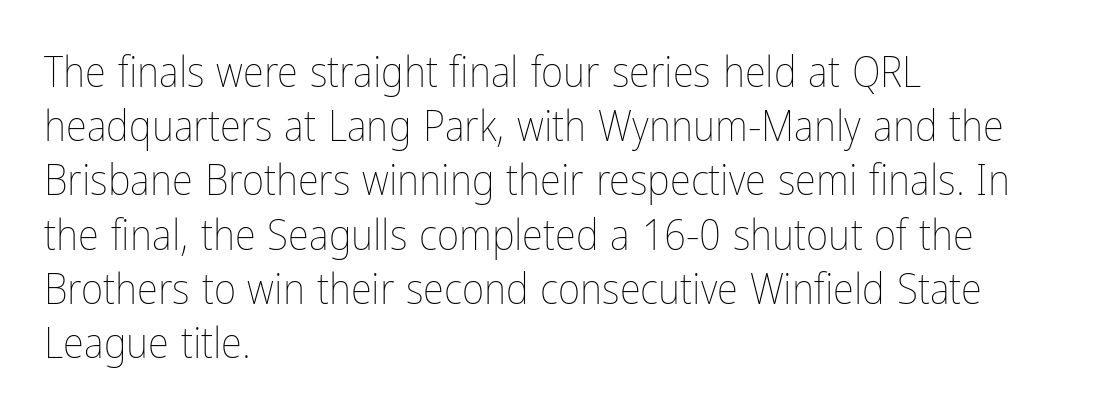
The image shows 43 px thin, condensed type, upright; set left-aligned, normal line spacing (1.26x), normal letter spacing, not underlined; low stroke contrast and a medium x-height.
